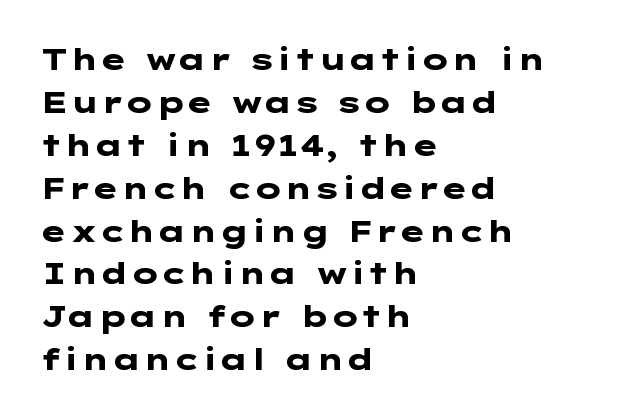
The image shows 30 px heavy, wide sans-serif type, upright; set left-aligned, normal line spacing (1.43x), normal letter spacing, not underlined; low stroke contrast and a medium x-height.
